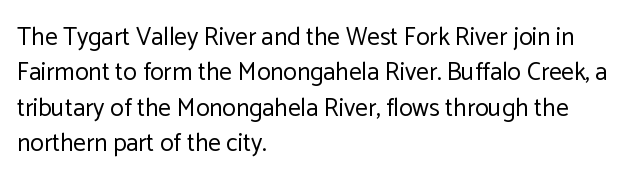
Q: Is the text bold? A: No.
Q: Is the text italic (slanted)? A: No, it is upright.
Q: Is the text underlined? A: No.
Q: How is the paragraph aligned? A: Left-aligned.
Q: Is the spacing between letters normal or unusually wide? A: Normal.
Q: Is the spacing between lines tight, normal or loose? A: Normal.
